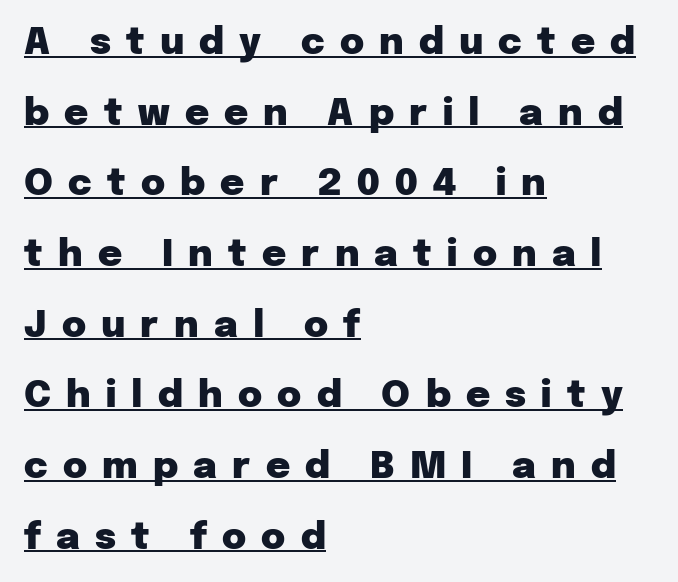
Caption: expanded tracking, letters set apart. Every stem runs plumb, perpendicular to the baseline. Serif or sans? Sans — the stroke terminals are bare. Heavy-handed strokes throughout: this text is bold.
